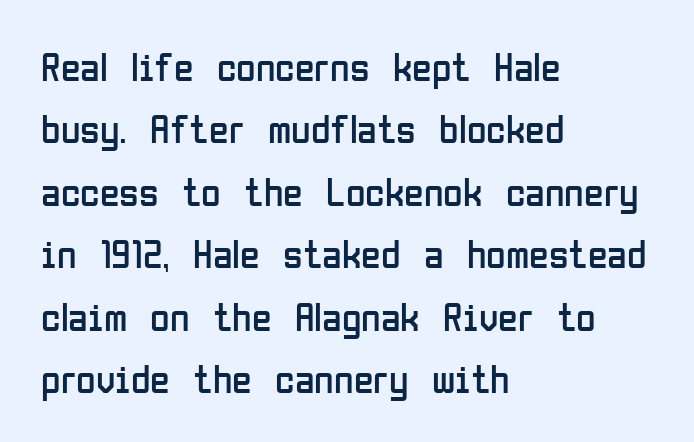
Q: Is the text bold? A: No.
Q: Is the text italic (slanted)? A: No, it is upright.
Q: Is the typeface a serif or a sans-serif typeface? A: Sans-serif.
Q: Is the text underlined? A: No.
Q: How is the paragraph aligned? A: Left-aligned.
Q: Is the spacing between letters normal or unusually wide? A: Normal.
Q: Is the spacing between lines tight, normal or loose? A: Normal.
Q: Width (condensed, normal, or wide)? A: Condensed.
Q: Stroke contrast? A: Low.
Q: x-height? A: Medium.
Q: Monospaced? A: No.
